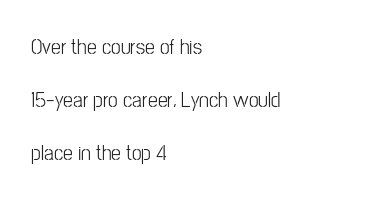
The typesetter chose a ragged-right arrangement here. The block of text is sparse from top to bottom, with ample space between rows. Characters remain perfectly vertical along every line. The words here are not underlined. Does extra space separate the letters? No, they use regular spacing. The typesetting does not lean heavy: it is not bold.
